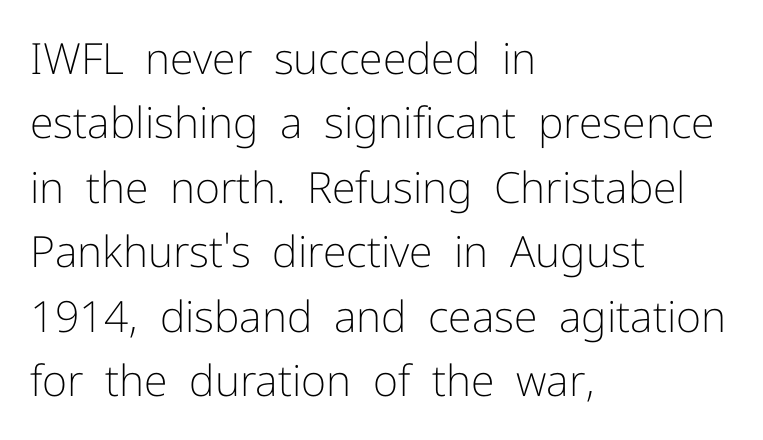
{"serif": "no", "italic": "no", "bold": "no", "weight": "light", "width": "normal", "stroke_contrast": "low", "x_height": "medium", "monospaced": "no", "underline": "no", "align": "left", "line_spacing": "normal", "line_spacing_ratio": 1.5, "letter_spacing": "normal", "letter_spacing_em": 0.0, "glyph_px": 43}
